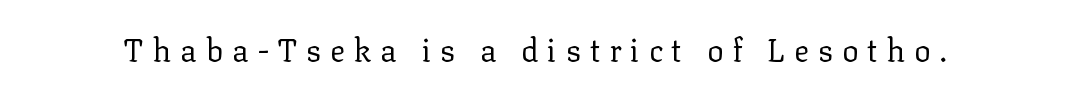
The image shows 31 px regular-weight serif type, upright; set unusually wide letter spacing (+0.29 em), not underlined; low stroke contrast and a medium x-height.
